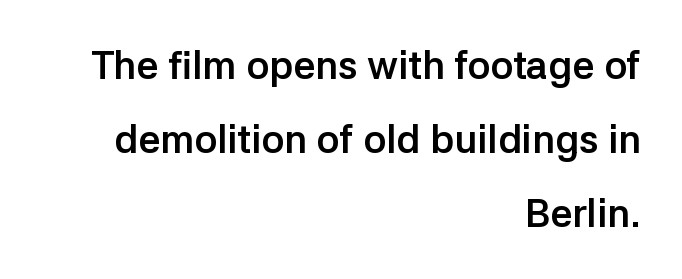
Q: Is the text bold? A: Yes.
Q: Is the text italic (slanted)? A: No, it is upright.
Q: Is the typeface a serif or a sans-serif typeface? A: Sans-serif.
Q: Is the text underlined? A: No.
Q: How is the paragraph aligned? A: Right-aligned.
Q: Is the spacing between letters normal or unusually wide? A: Normal.
Q: Is the spacing between lines tight, normal or loose? A: Loose.
Q: Width (condensed, normal, or wide)? A: Normal.
Q: Stroke contrast? A: Low.
Q: x-height? A: Medium.
Q: Monospaced? A: No.
